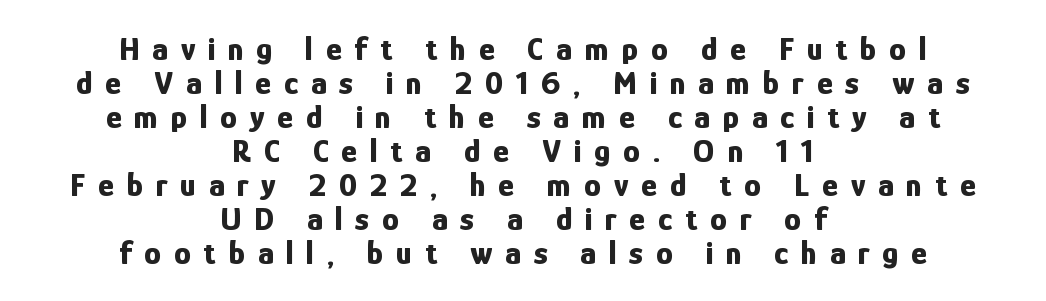
The image shows 34 px bold, condensed sans-serif type, upright; set centered, tight line spacing (1.0x), unusually wide letter spacing (+0.37 em), not underlined; low stroke contrast and a medium x-height.
